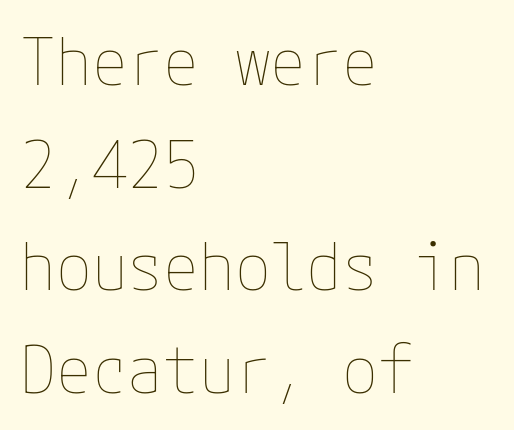
Q: Is the text bold? A: No.
Q: Is the text italic (slanted)? A: No, it is upright.
Q: Is the text underlined? A: No.
Q: How is the paragraph aligned? A: Left-aligned.
Q: Is the spacing between letters normal or unusually wide? A: Normal.
Q: Is the spacing between lines tight, normal or loose? A: Normal.
Q: Width (condensed, normal, or wide)? A: Normal.
Q: Stroke contrast? A: Low.
Q: x-height? A: Medium.
